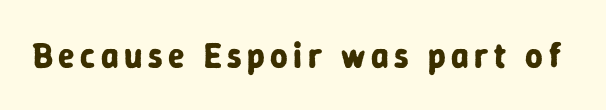
The font is running at its bold setting. This is the regular roman posture of the typeface. Is this a fixed-width face? No — the glyphs have proportional, varying widths. To sum up the face: it is a sans, with no serifs. Descenders hang freely into open space.
